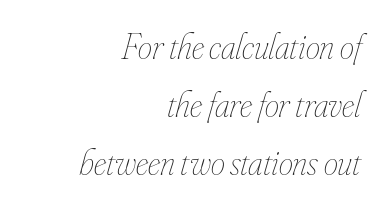
Beneath every word, the page is bare. The designer left line spacing at the default. The cut favours lightness, reaching ordinary text weight at its darkest. The face used here is rendered with its standard letterfit. Typeset ragged left — the right edge is the straight one.
